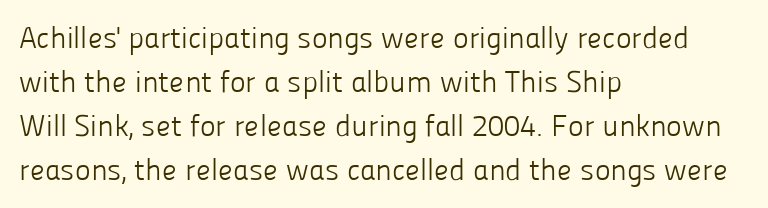
{"serif": "no", "italic": "no", "bold": "no", "weight": "light", "width": "normal", "stroke_contrast": "low", "x_height": "medium", "monospaced": "no", "underline": "no", "align": "left", "line_spacing": "normal", "line_spacing_ratio": 1.47, "letter_spacing": "normal", "letter_spacing_em": 0.0, "glyph_px": 30}
